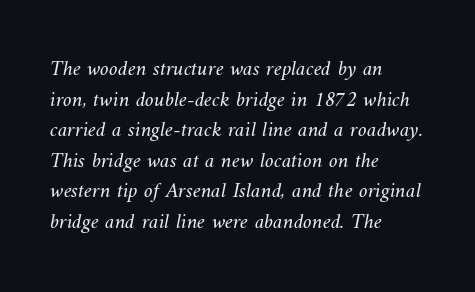
Q: Is the text bold? A: No.
Q: Is the text underlined? A: No.
Q: How is the paragraph aligned? A: Left-aligned.
Q: Is the spacing between letters normal or unusually wide? A: Normal.
Q: Is the spacing between lines tight, normal or loose? A: Normal.
